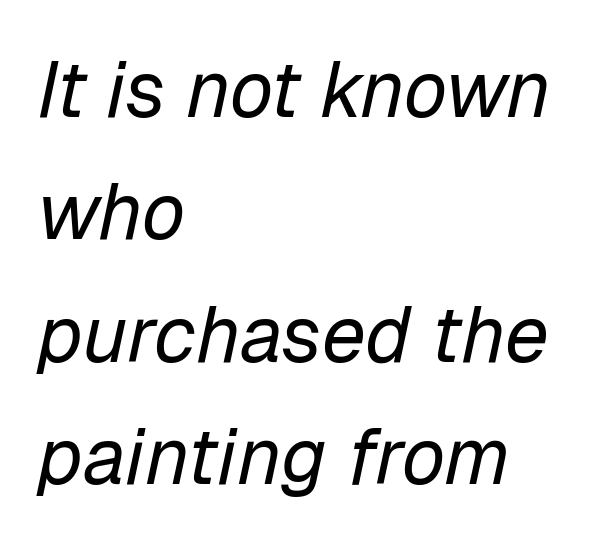
Q: Is the text bold? A: No.
Q: Is the text italic (slanted)? A: Yes, it leans right by about 12 degrees.
Q: Is the text underlined? A: No.
Q: How is the paragraph aligned? A: Left-aligned.
Q: Is the spacing between letters normal or unusually wide? A: Normal.
Q: Is the spacing between lines tight, normal or loose? A: Normal.
Q: Width (condensed, normal, or wide)? A: Normal.
Q: Stroke contrast? A: Low.
Q: x-height? A: Medium.
Q: Monospaced? A: No.
